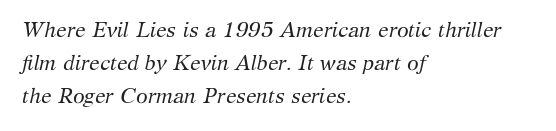
The typeface has the unassuming heft of standard copy or less. Inter-character spacing is left at the font's built-in metrics. Decoration check: the copy has no underline. Compared with a centered layout, this one pins lines to the left instead.
